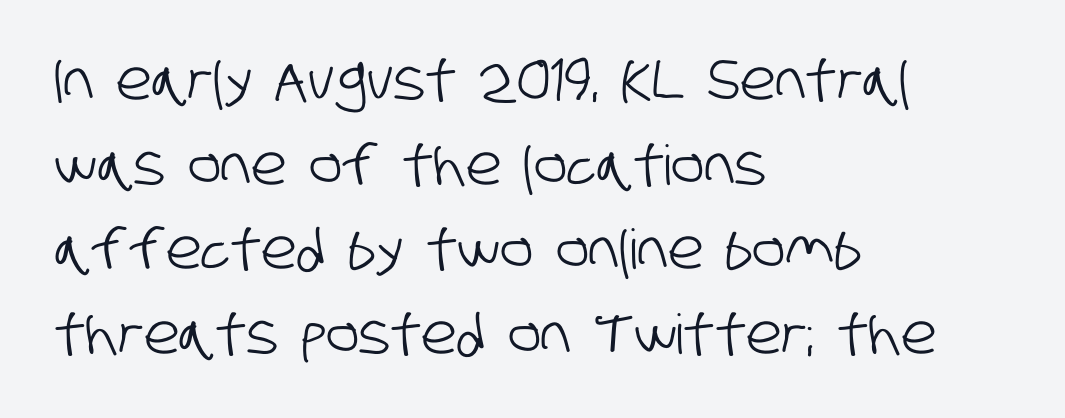
Regular leading. Beneath every word, the page is bare. Is this a fixed-width face? No — the glyphs have proportional, varying widths. Students, note that the glyphs here touch the page at normal intervals.
